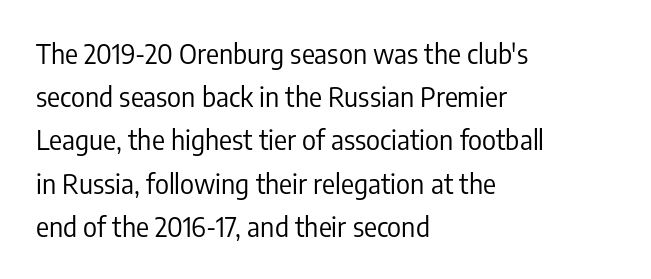
The image shows 27 px text type, upright; set left-aligned, normal line spacing (1.6x), normal letter spacing, not underlined.
